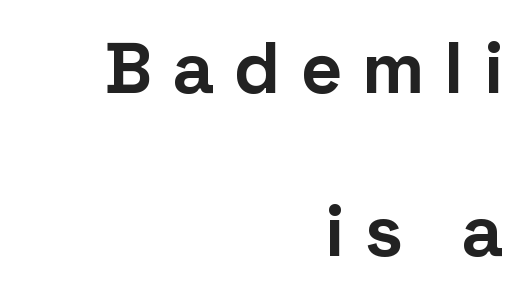
{"serif": "no", "italic": "no", "bold": "yes", "weight": "bold", "width": "normal", "stroke_contrast": "low", "x_height": "medium", "monospaced": "no", "underline": "no", "align": "right", "line_spacing": "loose", "line_spacing_ratio": 2.23, "letter_spacing": "wide", "letter_spacing_em": 0.27, "glyph_px": 73}
